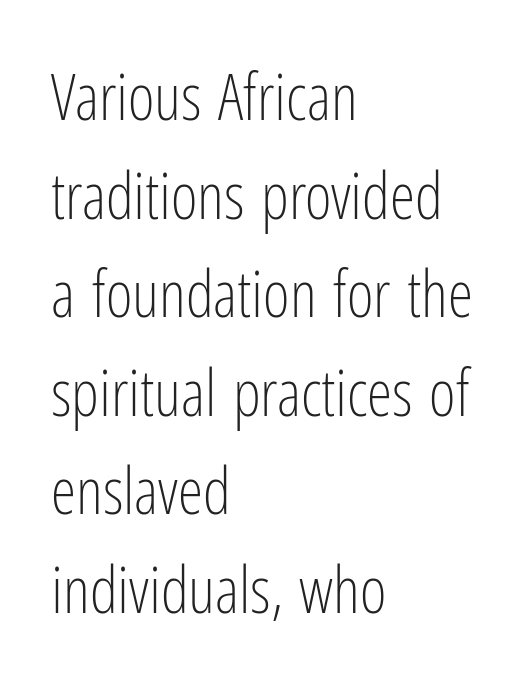
{"serif": "no", "italic": "no", "bold": "no", "weight": "light", "width": "condensed", "stroke_contrast": "low", "x_height": "medium", "monospaced": "no", "underline": "no", "align": "left", "line_spacing": "normal", "line_spacing_ratio": 1.54, "letter_spacing": "normal", "letter_spacing_em": 0.0, "glyph_px": 64}
